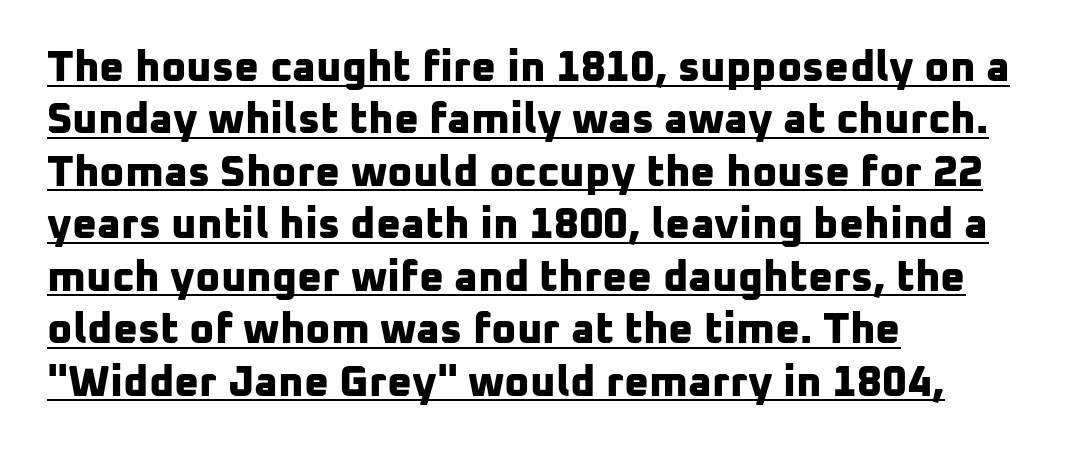
Q: Is the text bold? A: Yes.
Q: Is the typeface a serif or a sans-serif typeface? A: Sans-serif.
Q: Is the text underlined? A: Yes.
Q: How is the paragraph aligned? A: Left-aligned.
Q: Is the spacing between letters normal or unusually wide? A: Normal.
Q: Width (condensed, normal, or wide)? A: Normal.
Q: Stroke contrast? A: Low.
Q: x-height? A: Medium.
Q: Monospaced? A: No.
